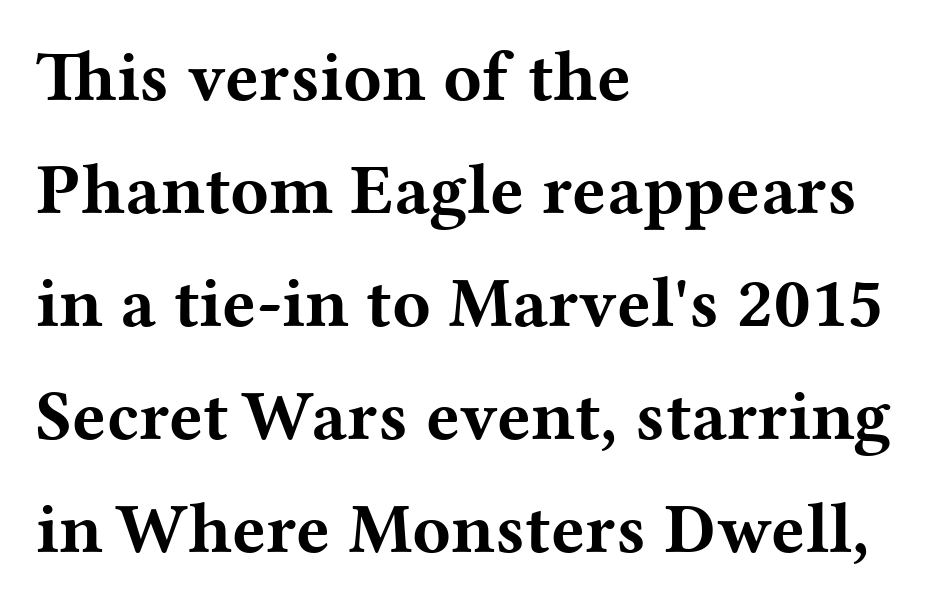
A serif font was chosen for this passage. Decoration check: the copy has no underline. Compared with a centered layout, this one pins lines to the left instead. These lines keep a tight, regular rhythm from letter to letter. Weight check: bold — yes, fully. Nope, not italic — everything's standing straight.
